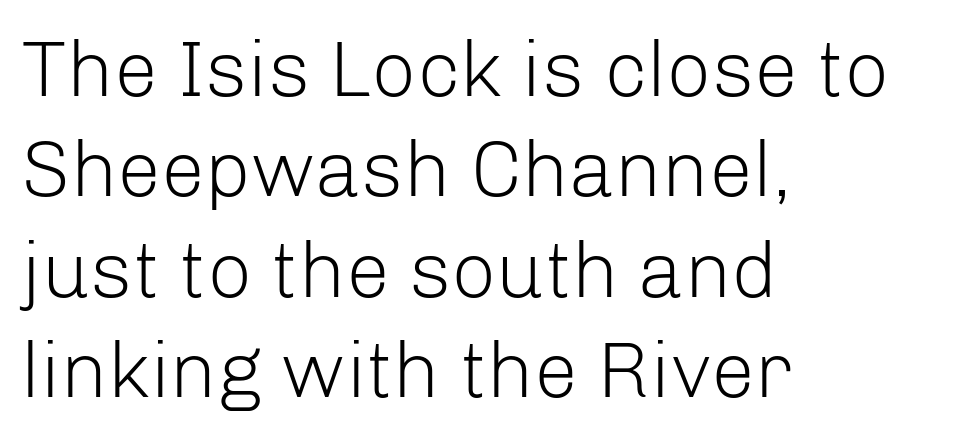
{"serif": "no", "italic": "no", "bold": "no", "weight": "light", "width": "normal", "stroke_contrast": "low", "x_height": "medium", "monospaced": "no", "underline": "no", "align": "left", "line_spacing": "normal", "line_spacing_ratio": 1.27, "letter_spacing": "normal", "letter_spacing_em": 0.0, "glyph_px": 79}
